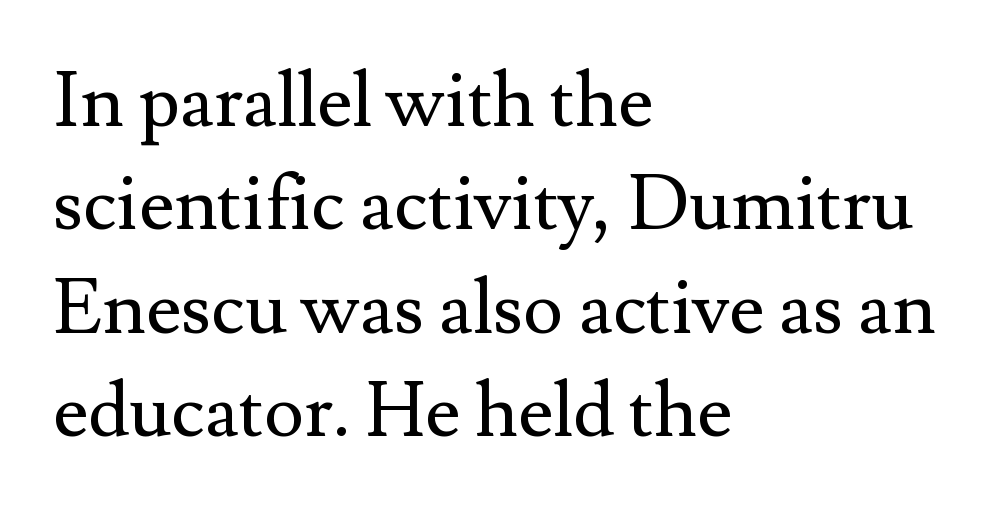
Bold? No — there's no thickening of the strokes. Note the varied advance widths — an 'i' is clearly narrower than an 'm'. The rendering uses a moderate line-height, typical for paragraphs. Each letter's strokes conclude with small projecting serifs. Quick note: not italic, upright.
